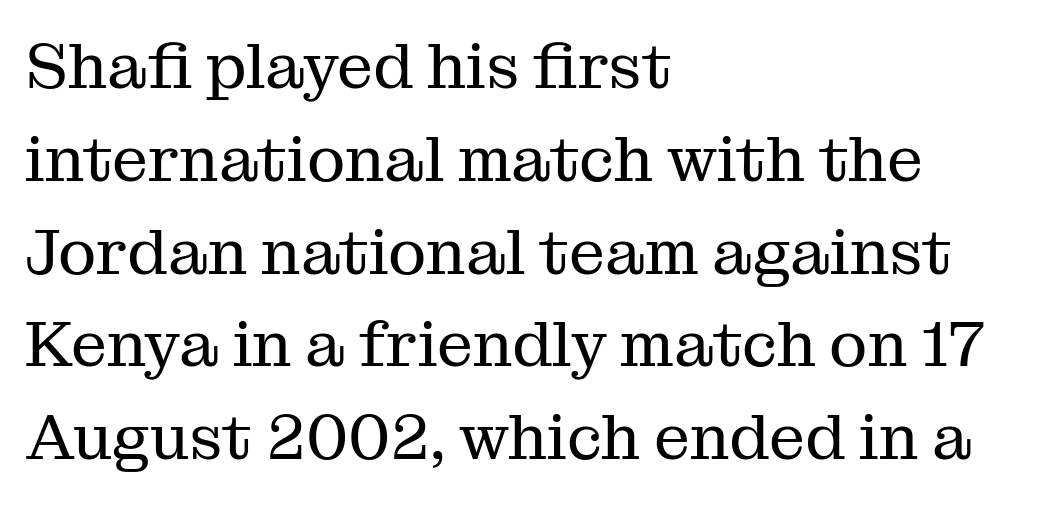
The image shows 64 px regular-weight serif type, upright; set left-aligned, normal line spacing (1.45x), normal letter spacing, not underlined; medium stroke contrast and a medium x-height.
